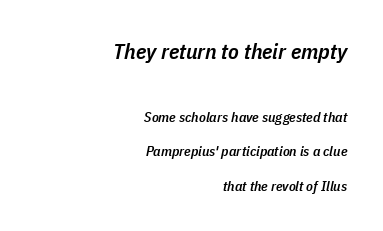
{"italic": "yes", "lean": "right", "slant_degrees": 11, "bold": "semi", "underline": "no", "align": "right", "line_spacing": "loose", "line_spacing_ratio": 2.44, "letter_spacing": "normal", "letter_spacing_em": 0.0, "larger_block": "first", "size_ratio": 1.57, "glyph_px": 22}
